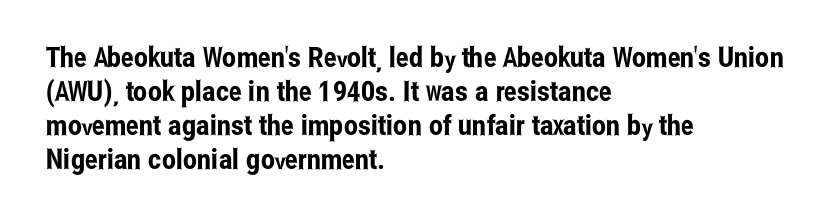
The image shows 28 px condensed sans-serif type, upright; set left-aligned, line spacing 1.21x, normal letter spacing, not underlined; low stroke contrast and a medium x-height.
